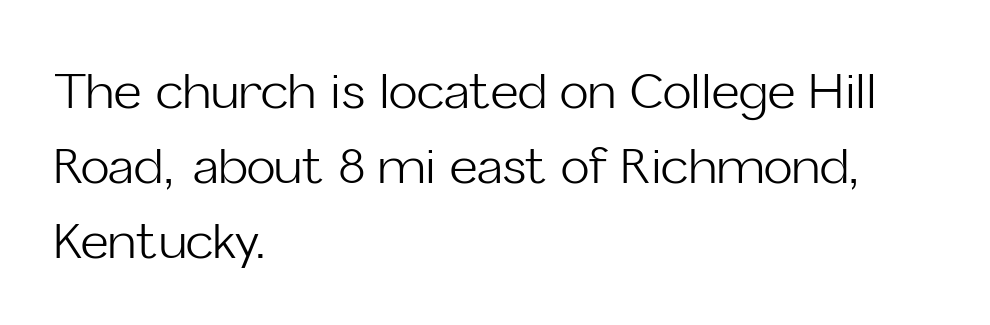
The image shows 48 px light sans-serif type, upright; set left-aligned, normal line spacing (1.56x), normal letter spacing, not underlined; low stroke contrast and a medium x-height.
